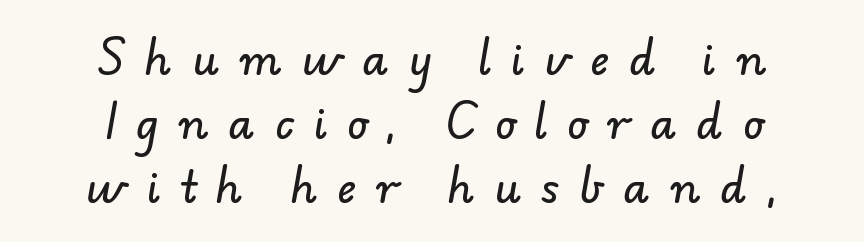
The words here are not underlined. Each word looks stretched out because of the extra space between its letters. Each letter keeps its own natural width here, so spacing adapts to shape. The rows are spaced the way most documents space them. Examine the stroke ends and you'll find no serifs. Layout note: lines centered.
